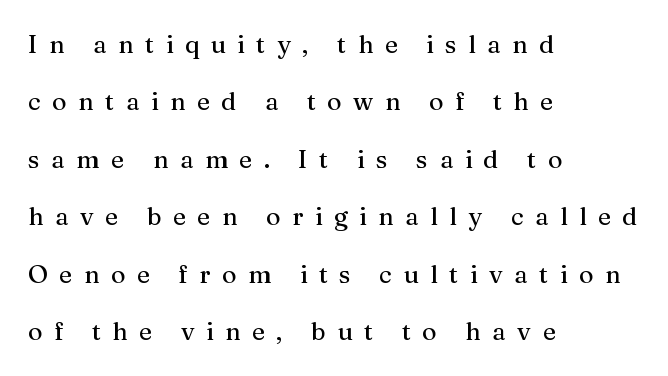
The image shows 25 px text type, upright; set left-aligned, loose line spacing (2.3x), unusually wide letter spacing (+0.46 em), not underlined.
